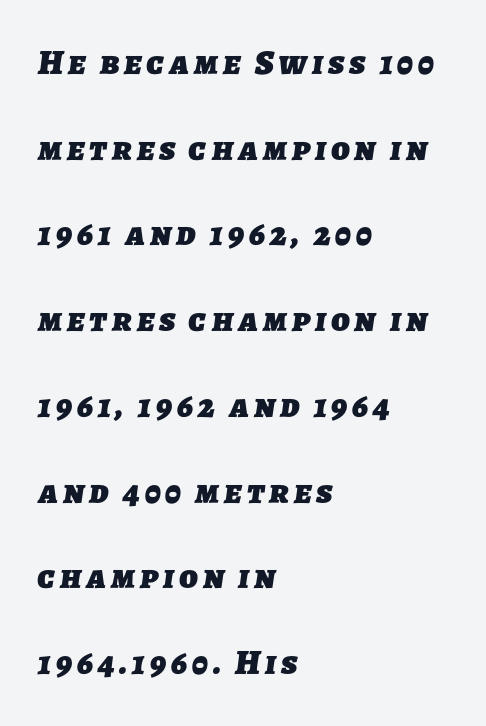
The image shows 35 px heavy sans-serif type; set left-aligned, loose line spacing (2.45x), not underlined; low stroke contrast and a medium x-height.
